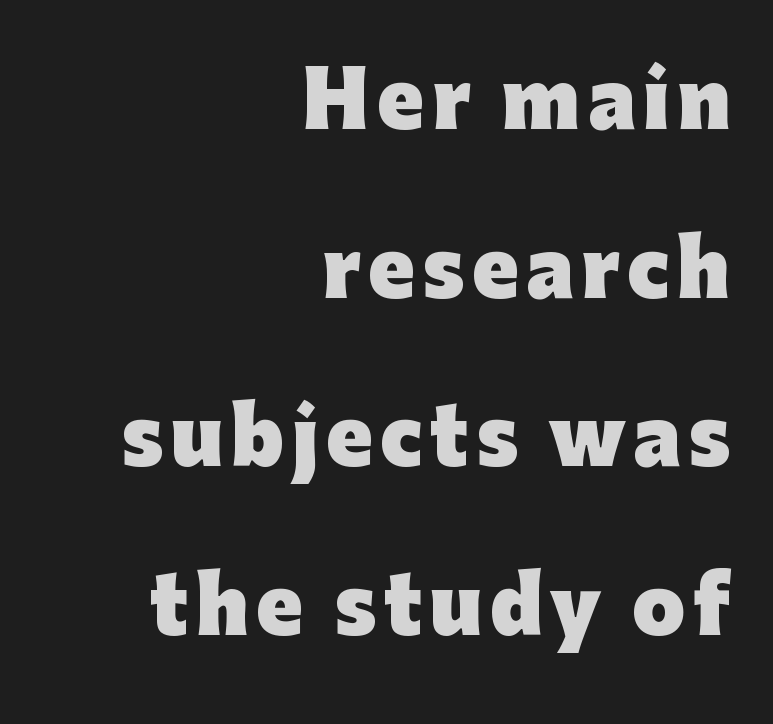
{"serif": "no", "italic": "no", "bold": "yes", "weight": "heavy", "width": "normal", "stroke_contrast": "low", "x_height": "medium", "monospaced": "no", "underline": "no", "align": "right", "line_spacing": "loose", "line_spacing_ratio": 2.22, "glyph_px": 76}
